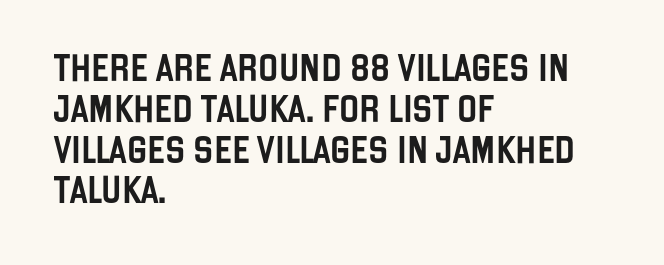
The image shows 27 px text type, upright; set left-aligned, normal line spacing (1.51x), normal letter spacing, not underlined.
